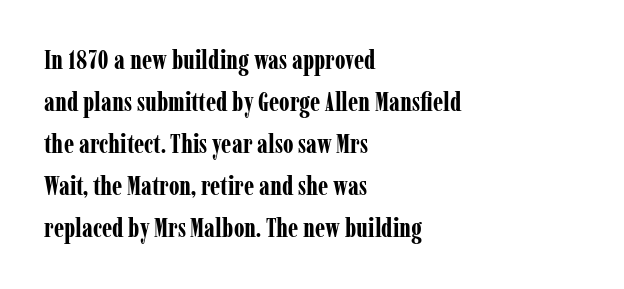
The image shows 26 px bold type, upright; set left-aligned, normal line spacing (1.62x), normal letter spacing, not underlined.
